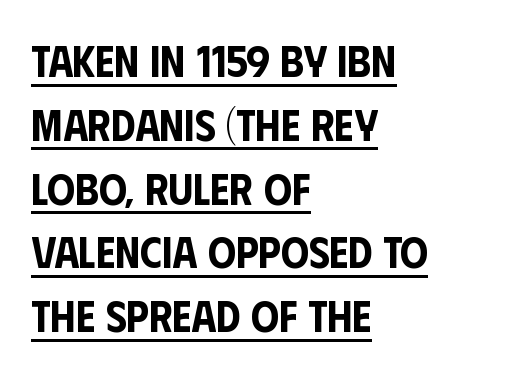
The image shows 44 px condensed sans-serif type, upright; set left-aligned, normal line spacing (1.45x), normal letter spacing, underlined; low stroke contrast and a large x-height.
